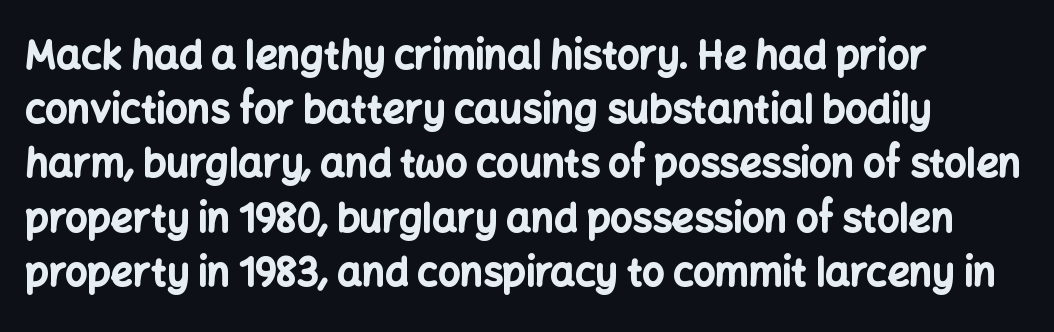
Q: Is the text bold? A: Yes.
Q: Is the text italic (slanted)? A: No, it is upright.
Q: Is the typeface a serif or a sans-serif typeface? A: Sans-serif.
Q: Is the text underlined? A: No.
Q: How is the paragraph aligned? A: Left-aligned.
Q: Is the spacing between letters normal or unusually wide? A: Normal.
Q: Is the spacing between lines tight, normal or loose? A: Normal.
Q: Width (condensed, normal, or wide)? A: Normal.
Q: Stroke contrast? A: Low.
Q: x-height? A: Medium.
Q: Monospaced? A: No.
